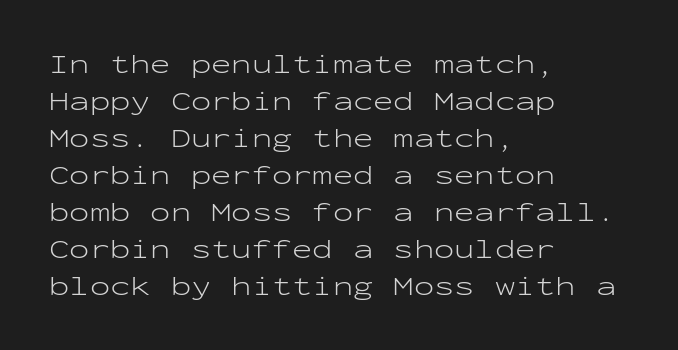
{"italic": "no", "bold": "no", "underline": "no", "align": "left", "line_spacing": "normal", "line_spacing_ratio": 1.37, "letter_spacing": "normal", "letter_spacing_em": 0.0, "glyph_px": 27}
